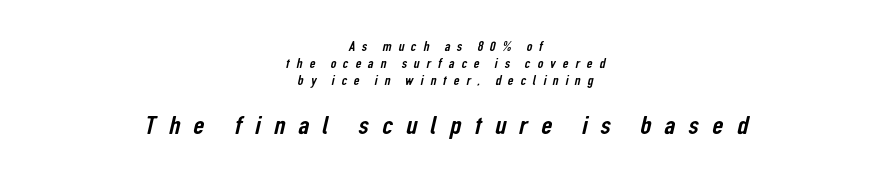
The block sitting lower on the canvas is the one with enlarged characters. The letterforms stand isolated, each surrounded by extra space. These lines are centered, leaving both edges ragged. The space directly below the letters is spotless.
